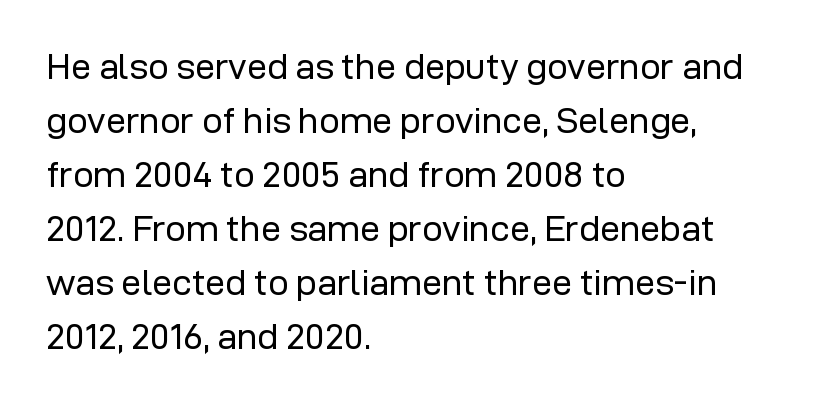
The image shows 36 px regular-weight sans-serif type, upright; set left-aligned, normal line spacing (1.5x), normal letter spacing, not underlined; low stroke contrast and a medium x-height.
